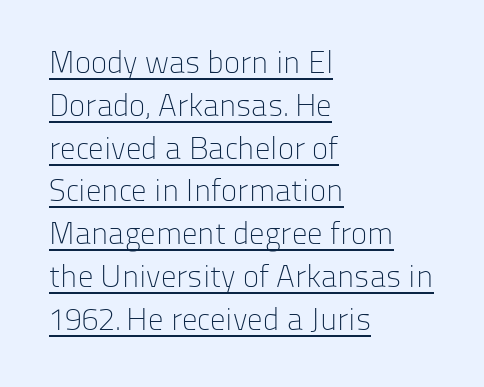
{"serif": "no", "italic": "no", "bold": "no", "weight": "light", "width": "normal", "stroke_contrast": "low", "x_height": "medium", "monospaced": "no", "underline": "yes", "align": "left", "line_spacing": "normal", "line_spacing_ratio": 1.38, "letter_spacing": "normal", "letter_spacing_em": 0.0, "glyph_px": 31}
